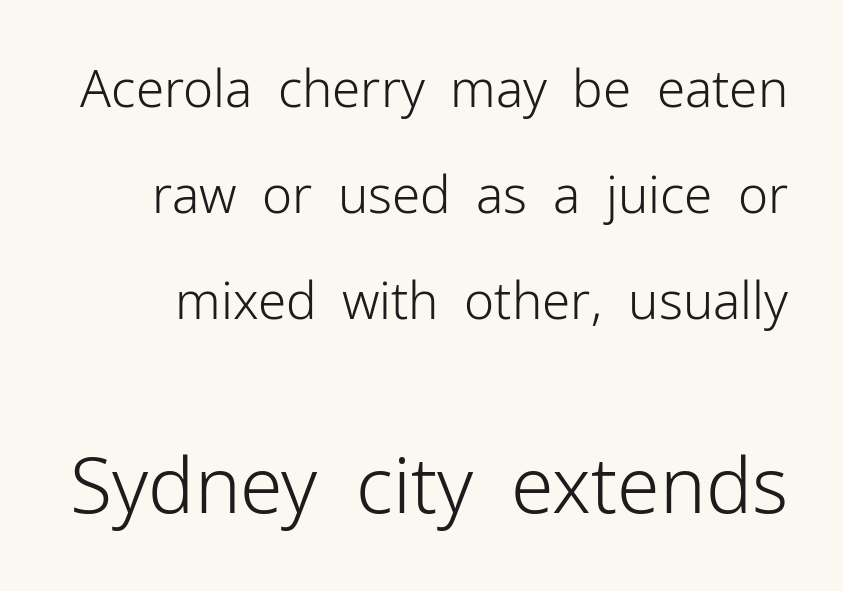
{"serif": "no", "italic": "no", "bold": "no", "weight": "light", "width": "normal", "stroke_contrast": "low", "x_height": "medium", "monospaced": "no", "underline": "no", "line_spacing": "loose", "line_spacing_ratio": 2.08, "letter_spacing": "normal", "letter_spacing_em": 0.0, "larger_block": "second", "size_ratio": 1.51, "glyph_px": 77}
